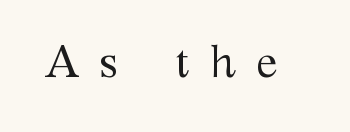
{"serif": "yes", "italic": "no", "bold": "no", "weight": "regular", "width": "normal", "stroke_contrast": "medium", "x_height": "medium", "monospaced": "no", "underline": "no", "letter_spacing": "wide", "letter_spacing_em": 0.44, "glyph_px": 45}
